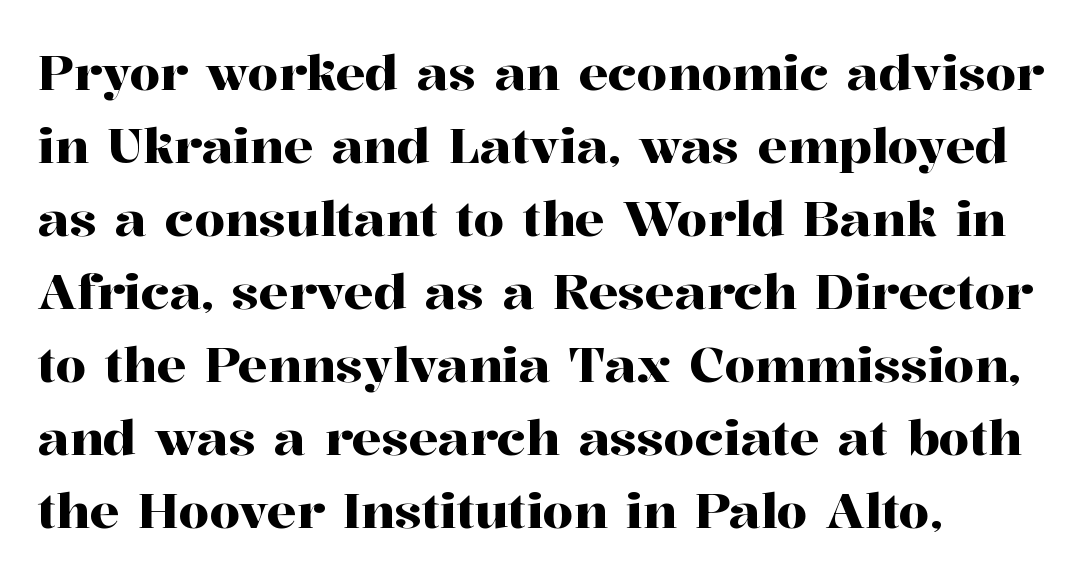
The passage shown has conventional tracking throughout. Spacing verdict: proportional, widths tailored to each character. Quick note: underline off. Classification — serif.
